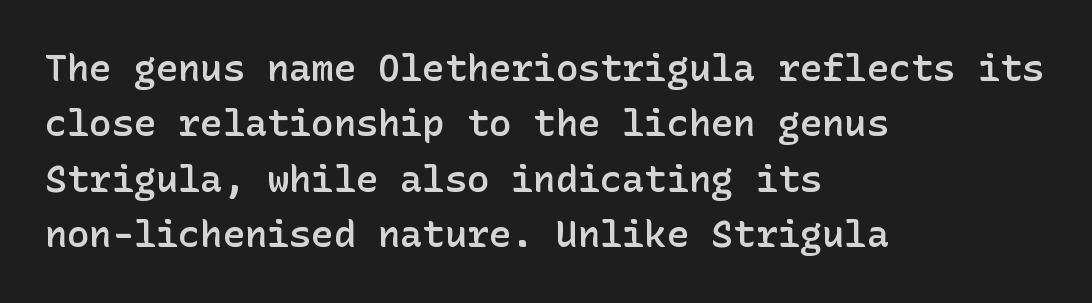
A sans-serif font was chosen for this passage. The rag falls on the right side of this text block. Tracking value appears to be zero — textbook default spacing. Whoever set this chose a conventional vertical rhythm. The specimen reads as upright at a glance. Nobody drew a line under any word here.
